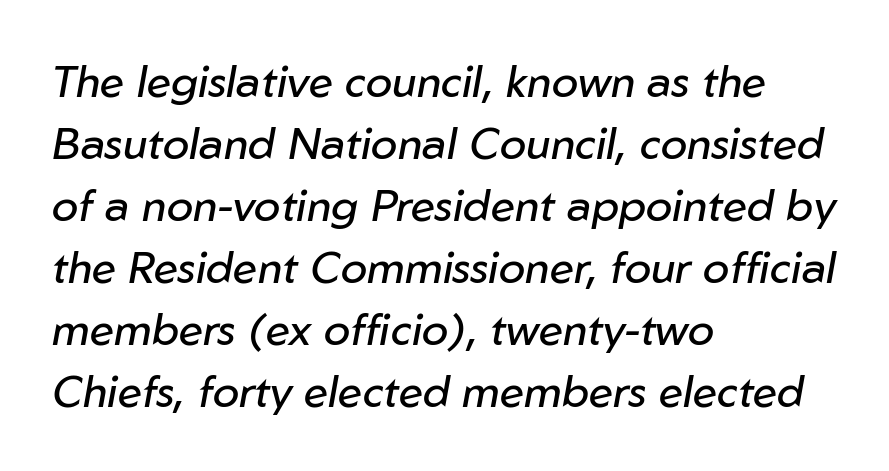
{"italic": "yes", "lean": "right", "slant_degrees": 10, "bold": "no", "weight": "regular", "width": "normal", "stroke_contrast": "low", "x_height": "medium", "monospaced": "no", "underline": "no", "align": "left", "line_spacing": "normal", "line_spacing_ratio": 1.41, "letter_spacing": "normal", "letter_spacing_em": 0.0, "glyph_px": 44}
